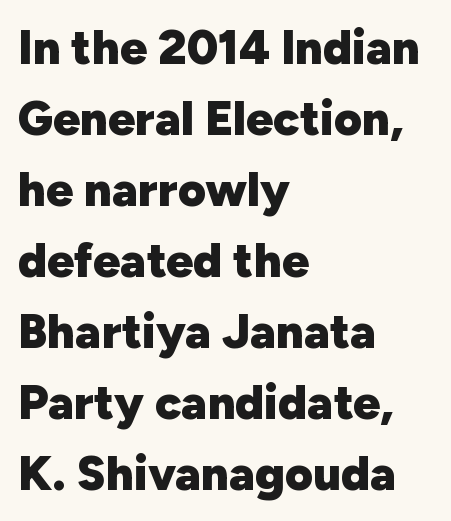
Q: Is the text bold? A: Yes.
Q: Is the text italic (slanted)? A: No, it is upright.
Q: Is the typeface a serif or a sans-serif typeface? A: Sans-serif.
Q: Is the text underlined? A: No.
Q: How is the paragraph aligned? A: Left-aligned.
Q: Is the spacing between letters normal or unusually wide? A: Normal.
Q: Is the spacing between lines tight, normal or loose? A: Normal.
Q: Width (condensed, normal, or wide)? A: Normal.
Q: Stroke contrast? A: Low.
Q: x-height? A: Medium.
Q: Monospaced? A: No.
